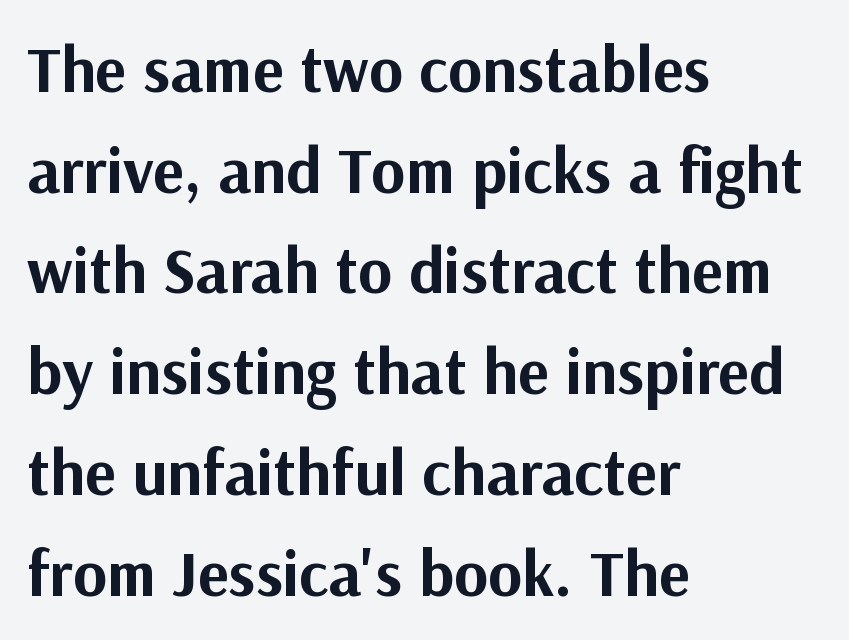
Q: Is the text bold? A: Yes.
Q: Is the text italic (slanted)? A: No, it is upright.
Q: Is the typeface a serif or a sans-serif typeface? A: Sans-serif.
Q: Is the text underlined? A: No.
Q: How is the paragraph aligned? A: Left-aligned.
Q: Is the spacing between letters normal or unusually wide? A: Normal.
Q: Is the spacing between lines tight, normal or loose? A: Normal.
Q: Width (condensed, normal, or wide)? A: Normal.
Q: Stroke contrast? A: Medium.
Q: x-height? A: Medium.
Q: Monospaced? A: No.
